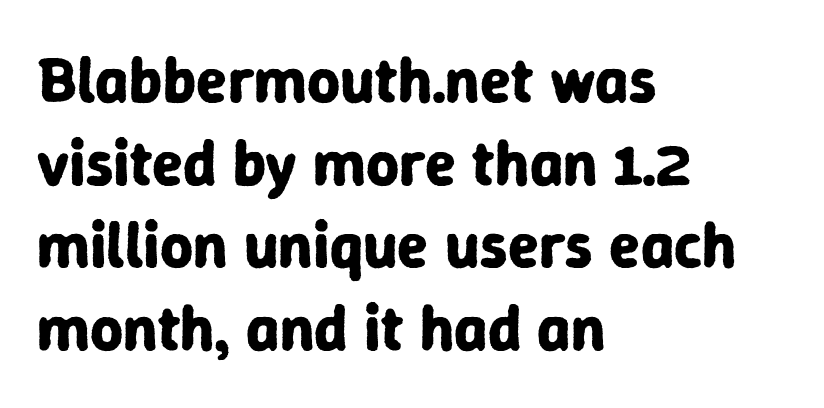
Here the glyphs are tracked normally, forming tight word shapes. The ragged edge is on the right, which tells us the setting is flush left. Do the characters align in a grid? No, the font is proportional. Upright lettering throughout. The designer went with a sans here, leaving each stem footless.
